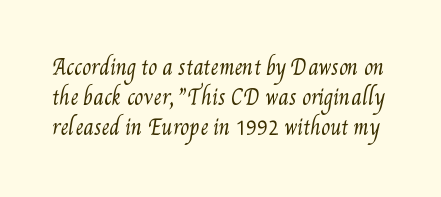
Q: Is the text bold? A: No.
Q: Is the text underlined? A: No.
Q: Is the spacing between letters normal or unusually wide? A: Normal.
Q: Is the spacing between lines tight, normal or loose? A: Normal.
